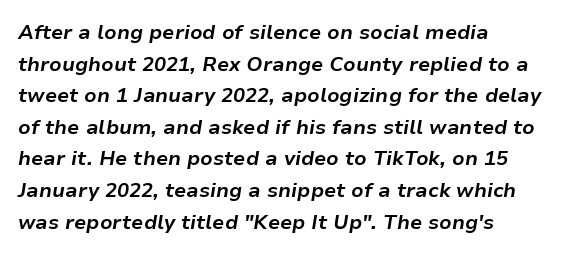
The image shows 20 px bold type, italic (leaning right); set left-aligned, normal line spacing (1.58x), normal letter spacing, not underlined.
